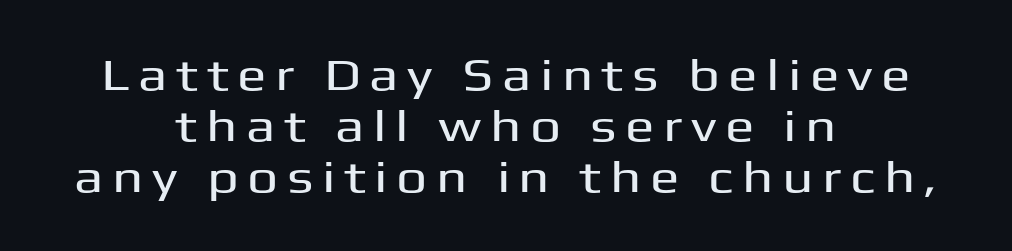
The image shows 44 px wide sans-serif type, upright; set centered, line spacing 1.16x, not underlined; medium stroke contrast and a medium x-height.
